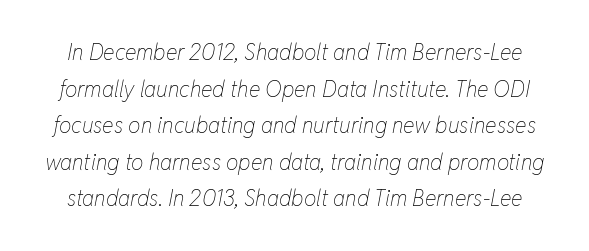
Q: Is the text bold? A: No.
Q: Is the text italic (slanted)? A: Yes, it leans right by about 11 degrees.
Q: Is the text underlined? A: No.
Q: Is the spacing between letters normal or unusually wide? A: Normal.
Q: Is the spacing between lines tight, normal or loose? A: Normal.
